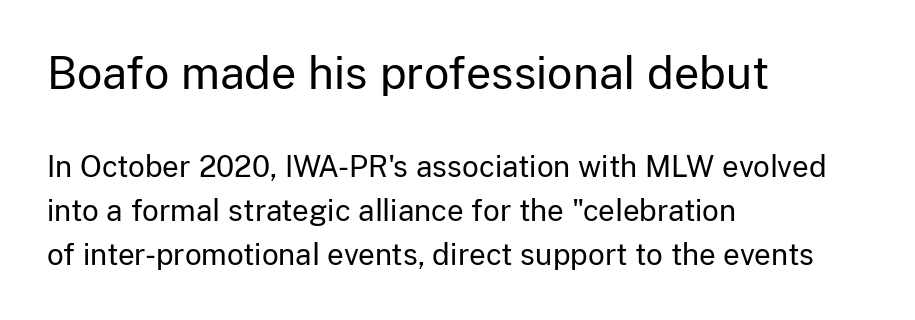
Horizontally, the lines are justified to the leading edge only. Think of a printed novel: that variable character pitch is what you see here. The axis of the letterforms is exactly vertical. Short note: letters normally spaced.
